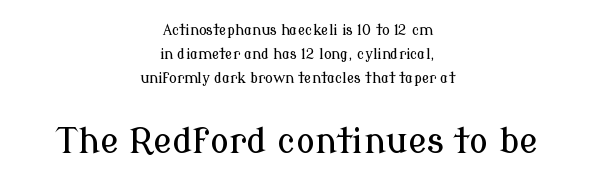
{"serif": "yes", "italic": "no", "width": "normal", "stroke_contrast": "low", "x_height": "medium", "monospaced": "no", "underline": "no", "align": "center", "line_spacing": "normal", "line_spacing_ratio": 1.7, "letter_spacing": "normal", "letter_spacing_em": 0.0, "larger_block": "second", "size_ratio": 2.5, "glyph_px": 35}
